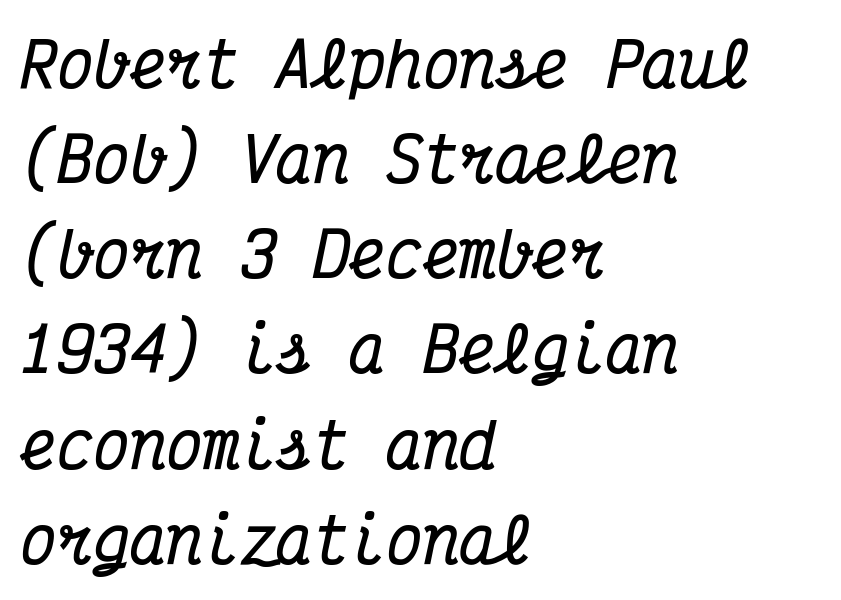
The image shows 61 px bold, condensed serif type, italic (leaning right), monospaced; set left-aligned, normal line spacing (1.56x), normal letter spacing, not underlined; medium stroke contrast and a medium x-height.
